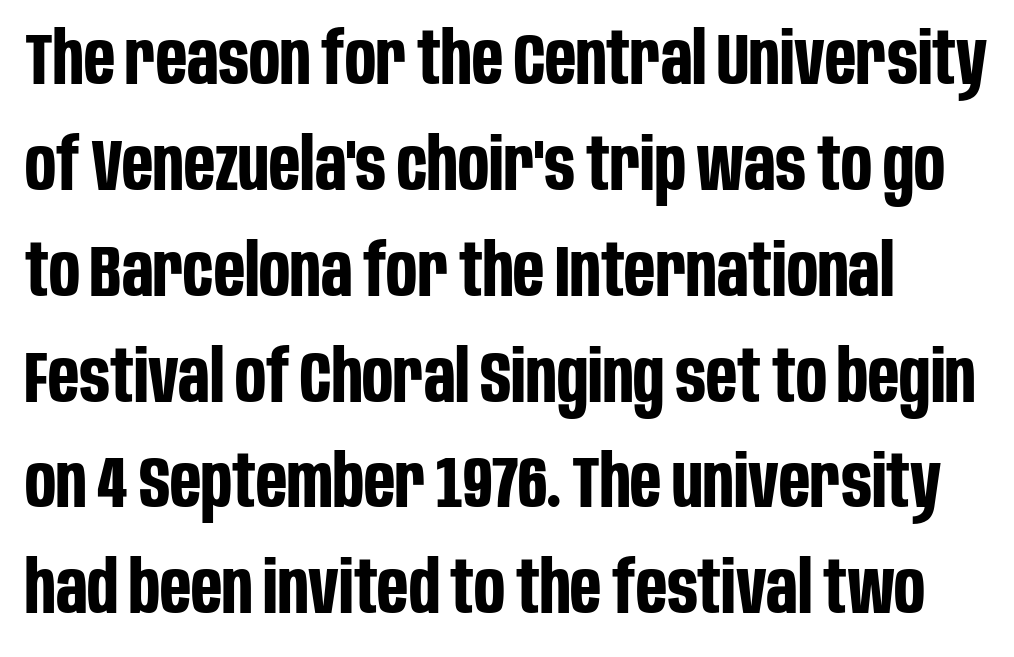
{"serif": "no", "italic": "no", "bold": "yes", "weight": "bold", "width": "condensed", "stroke_contrast": "low", "x_height": "large", "monospaced": "no", "underline": "no", "line_spacing": "normal", "line_spacing_ratio": 1.45, "letter_spacing": "normal", "letter_spacing_em": 0.0, "glyph_px": 73}
